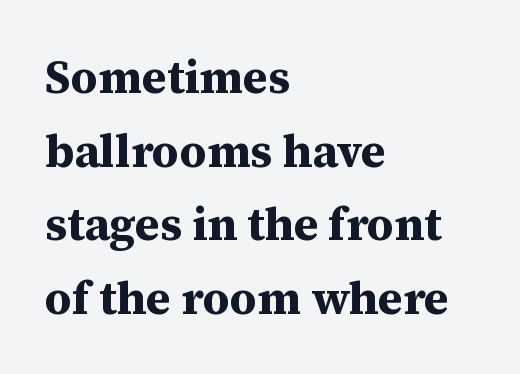
Q: Is the text bold? A: Yes.
Q: Is the text italic (slanted)? A: No, it is upright.
Q: Is the typeface a serif or a sans-serif typeface? A: Serif.
Q: Is the text underlined? A: No.
Q: How is the paragraph aligned? A: Left-aligned.
Q: Is the spacing between letters normal or unusually wide? A: Normal.
Q: Is the spacing between lines tight, normal or loose? A: Normal.
Q: Width (condensed, normal, or wide)? A: Normal.
Q: Stroke contrast? A: Medium.
Q: x-height? A: Medium.
Q: Monospaced? A: No.
